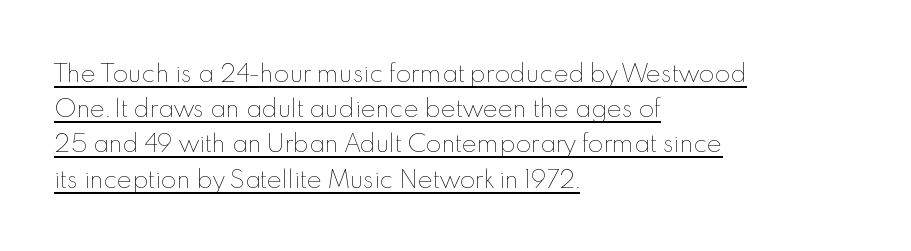
Q: Is the text bold? A: No.
Q: Is the text italic (slanted)? A: No, it is upright.
Q: Is the text underlined? A: Yes.
Q: How is the paragraph aligned? A: Left-aligned.
Q: Is the spacing between letters normal or unusually wide? A: Normal.
Q: Is the spacing between lines tight, normal or loose? A: Normal.
